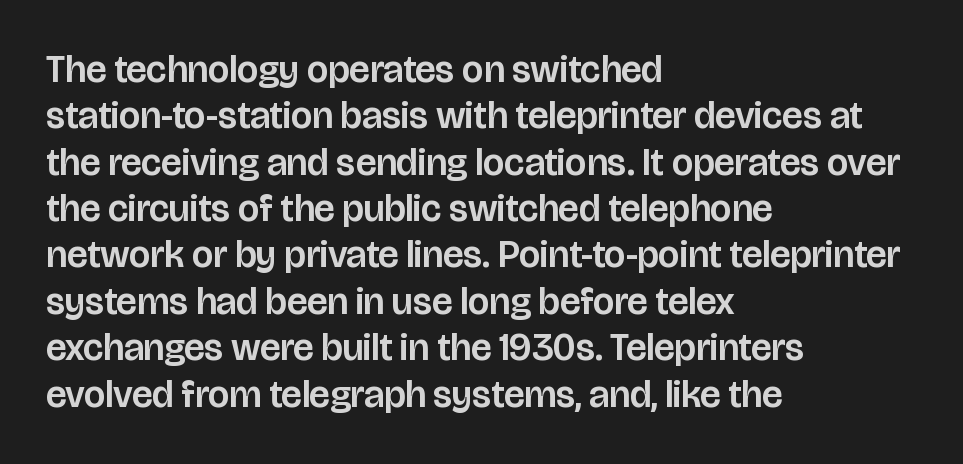
The image shows 38 px sans-serif type, upright; set left-aligned, line spacing 1.22x, normal letter spacing, not underlined; low stroke contrast and a large x-height.
